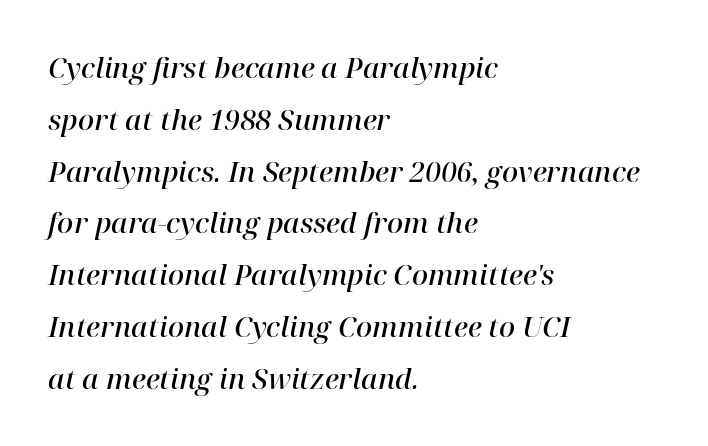
Q: Is the text bold? A: Semi-bold.
Q: Is the text italic (slanted)? A: Yes, it leans right by about 12 degrees.
Q: Is the typeface a serif or a sans-serif typeface? A: Serif.
Q: Is the text underlined? A: No.
Q: How is the paragraph aligned? A: Left-aligned.
Q: Is the spacing between letters normal or unusually wide? A: Normal.
Q: Width (condensed, normal, or wide)? A: Normal.
Q: Stroke contrast? A: High.
Q: x-height? A: Medium.
Q: Monospaced? A: No.
